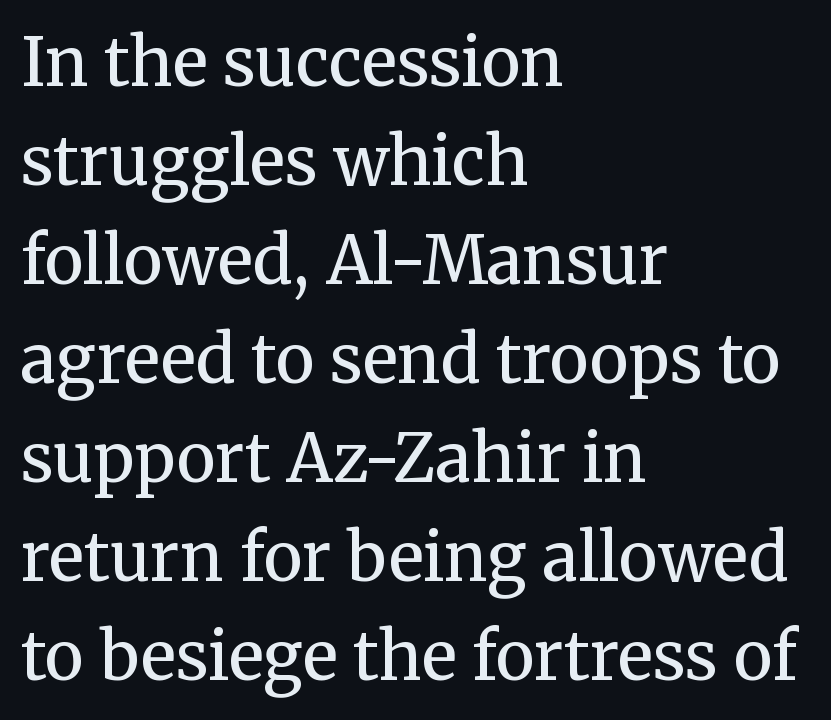
A student would call this left alignment; a typographer would say flush left, rag right. To sum up the face: it has serifs. Caption: face not bold, strokes unweighted. Descenders are the only things crossing below the line. How would I describe the line gaps? Plain and ordinary. In terms of posture, this sample is upright.
